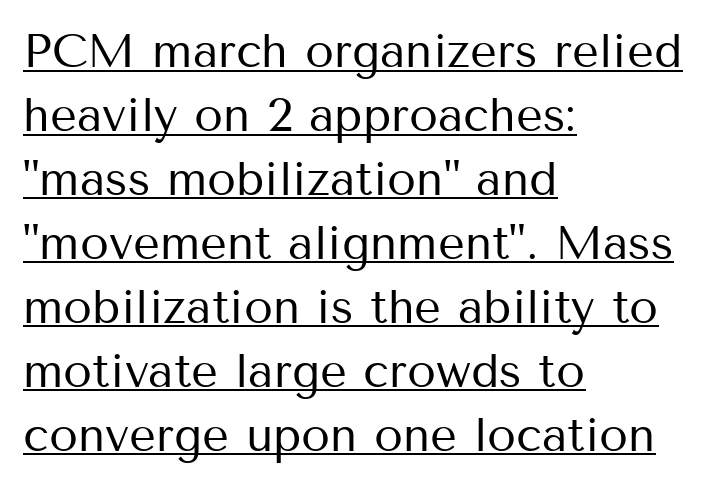
{"serif": "no", "italic": "no", "bold": "no", "weight": "regular", "width": "normal", "stroke_contrast": "medium", "x_height": "medium", "monospaced": "no", "underline": "yes", "align": "left", "line_spacing": "normal", "line_spacing_ratio": 1.36, "letter_spacing": "normal", "letter_spacing_em": 0.0, "glyph_px": 47}
